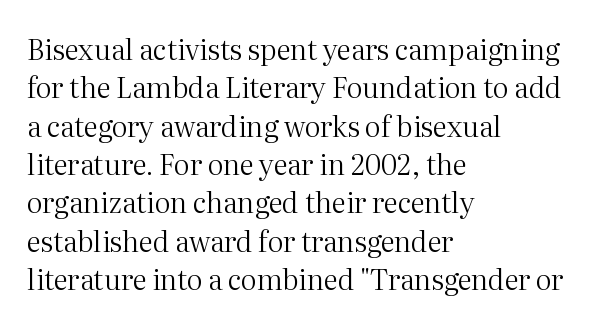
The image shows 28 px regular-weight serif type, upright; set left-aligned, normal line spacing (1.37x), normal letter spacing, not underlined; medium stroke contrast and a medium x-height.
